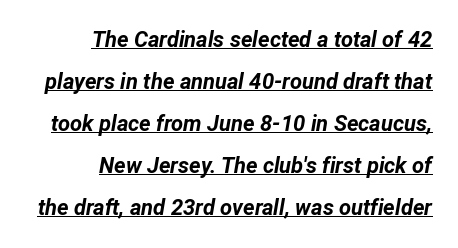
Q: Is the text bold? A: Yes.
Q: Is the text italic (slanted)? A: Yes, it leans right by about 12 degrees.
Q: Is the text underlined? A: Yes.
Q: How is the paragraph aligned? A: Right-aligned.
Q: Is the spacing between letters normal or unusually wide? A: Normal.
Q: Is the spacing between lines tight, normal or loose? A: Loose.
